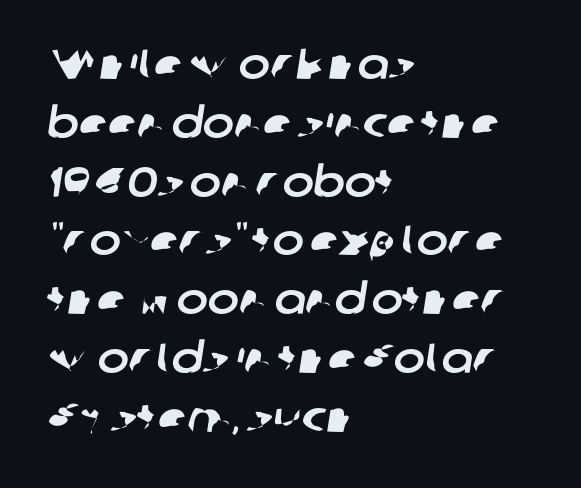
Q: Is the typeface a serif or a sans-serif typeface? A: Sans-serif.
Q: Is the text underlined? A: No.
Q: How is the paragraph aligned? A: Left-aligned.
Q: Is the spacing between letters normal or unusually wide? A: Normal.
Q: Is the spacing between lines tight, normal or loose? A: Normal.
Q: Width (condensed, normal, or wide)? A: Normal.
Q: Stroke contrast? A: Low.
Q: x-height? A: Medium.
Q: Monospaced? A: No.
